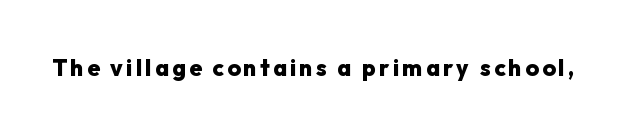
The words here are not underlined. Ascenders rise straight up at ninety degrees. What weight is shown? A full bold with thick strokes.
